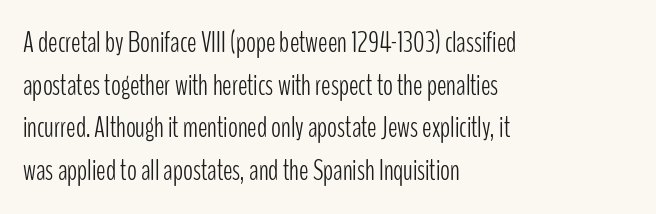
{"serif": "no", "italic": "no", "bold": "no", "weight": "light", "width": "condensed", "stroke_contrast": "low", "x_height": "medium", "monospaced": "no", "underline": "no", "align": "left", "line_spacing": "normal", "line_spacing_ratio": 1.47, "letter_spacing": "normal", "letter_spacing_em": 0.0, "glyph_px": 29}
